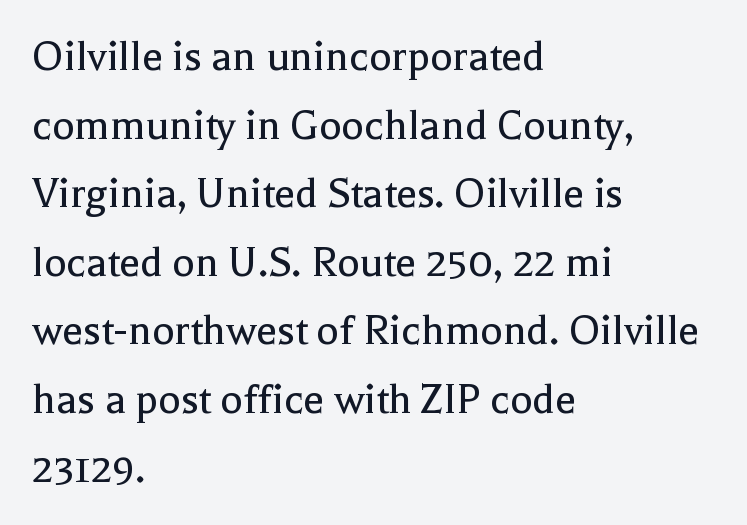
The image shows 47 px regular-weight serif type, upright; set left-aligned, normal line spacing (1.46x), normal letter spacing, not underlined; a medium x-height.
